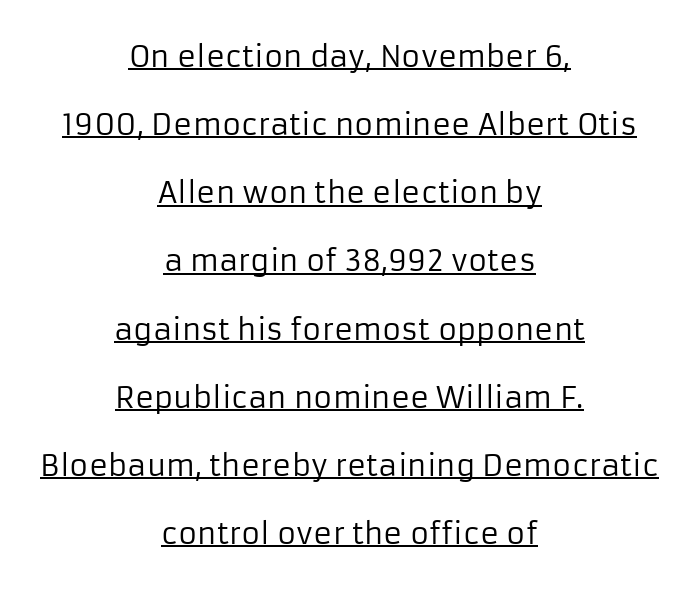
Q: Is the text bold? A: No.
Q: Is the text italic (slanted)? A: No, it is upright.
Q: Is the typeface a serif or a sans-serif typeface? A: Sans-serif.
Q: Is the text underlined? A: Yes.
Q: How is the paragraph aligned? A: Centered.
Q: Is the spacing between letters normal or unusually wide? A: Normal.
Q: Is the spacing between lines tight, normal or loose? A: Loose.
Q: Width (condensed, normal, or wide)? A: Normal.
Q: Stroke contrast? A: Low.
Q: x-height? A: Medium.
Q: Monospaced? A: No.
